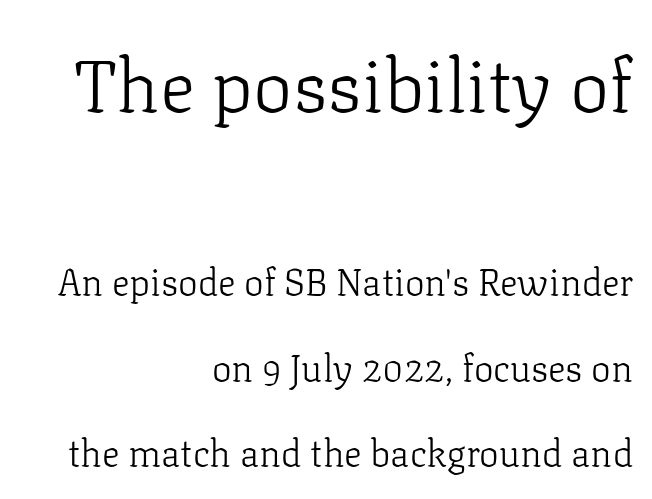
The image shows 74 px light serif type, upright; set right-aligned, loose line spacing (2.31x), normal letter spacing, not underlined; the first (top) block is 2.0x larger; low stroke contrast and a medium x-height.
